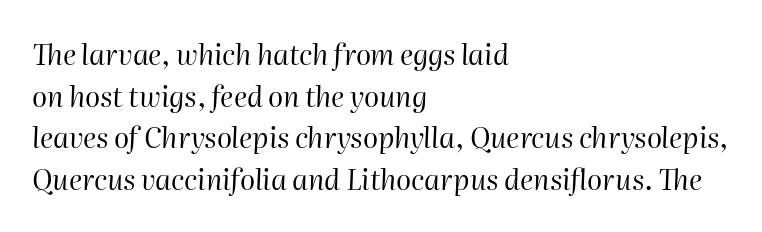
Standard letterfit; no display-style spreading of the glyphs. Each letter keeps its own natural width here, so spacing adapts to shape. Unbolded letterforms with no extra heft. Where is the straight margin? On the left. Has an underline been added? It has not. Summary of vertical rhythm: regular, with standard interline spacing.
